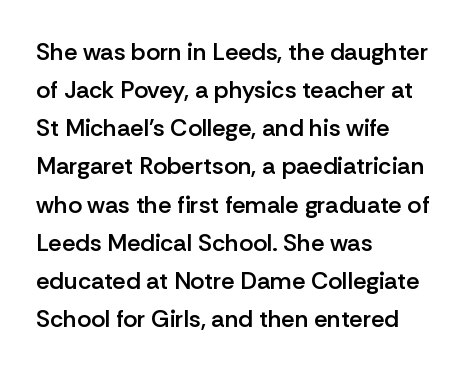
{"italic": "no", "bold": "semi", "underline": "no", "align": "left", "line_spacing": "normal", "line_spacing_ratio": 1.59, "letter_spacing": "normal", "letter_spacing_em": 0.0, "glyph_px": 24}
